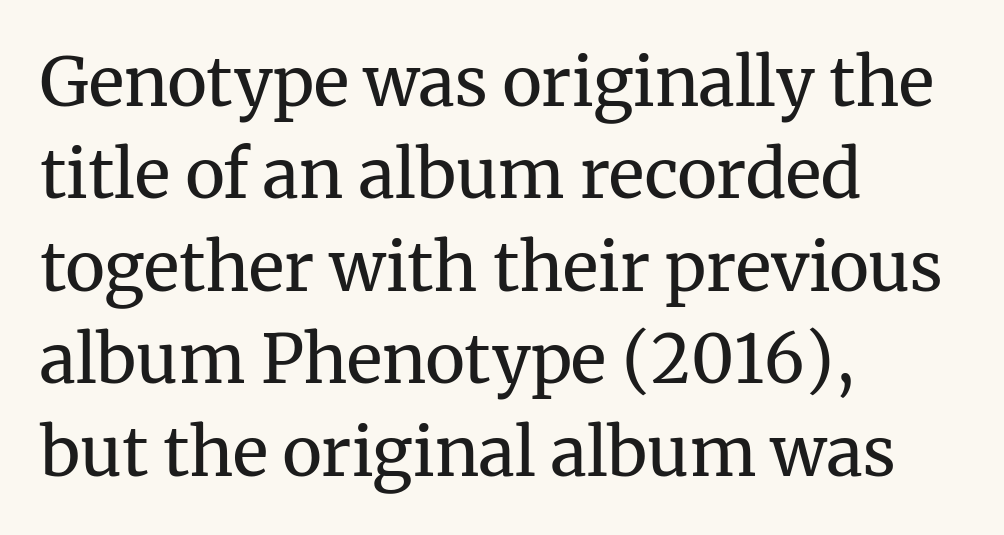
The image shows 67 px regular-weight serif type, upright; set left-aligned, normal line spacing (1.38x), normal letter spacing, not underlined; medium stroke contrast and a medium x-height.
